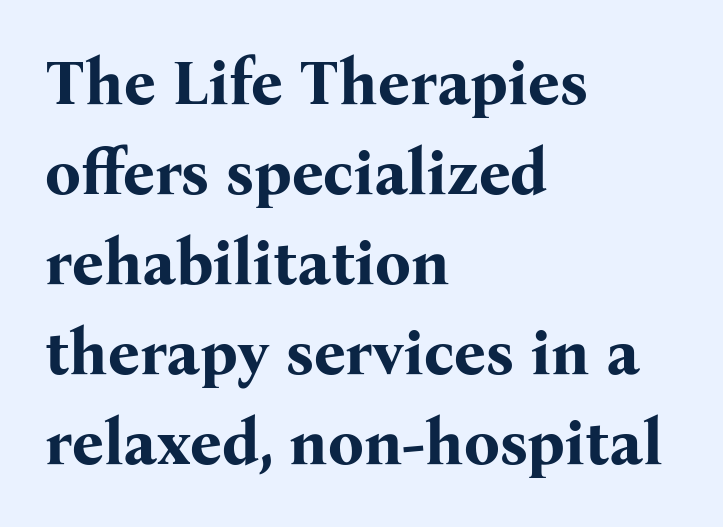
The image shows 63 px bold serif type, upright; set left-aligned, normal line spacing (1.43x), normal letter spacing, not underlined; medium stroke contrast and a medium x-height.
